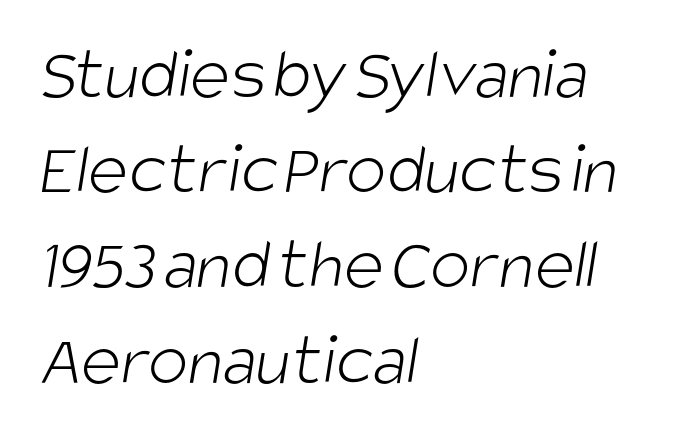
The letters advance in unequal steps, a hallmark of proportional type. Letters rest on an invisible, unmarked baseline. Horizontal alignment here is leftward, the default for most running prose. Caption: standard tracking, unaltered. The space between consecutive lines is moderate. Stems and bowls with no extra thickness — not bold.
